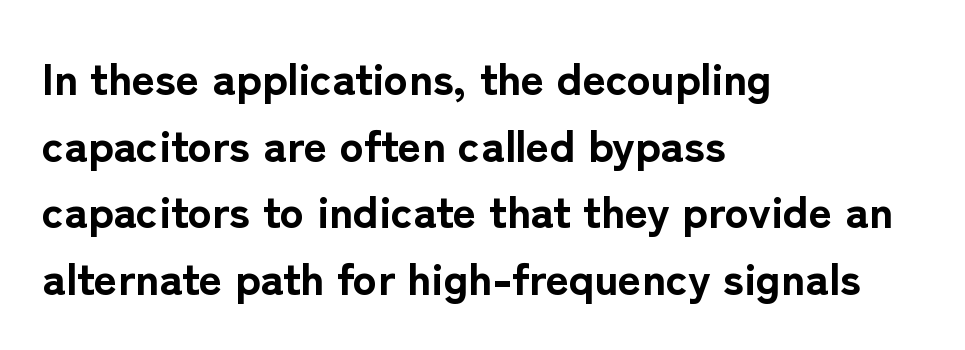
{"serif": "no", "italic": "no", "bold": "yes", "weight": "bold", "width": "normal", "stroke_contrast": "low", "x_height": "medium", "monospaced": "no", "underline": "no", "align": "left", "line_spacing": "normal", "line_spacing_ratio": 1.48, "letter_spacing": "normal", "letter_spacing_em": 0.0, "glyph_px": 45}
